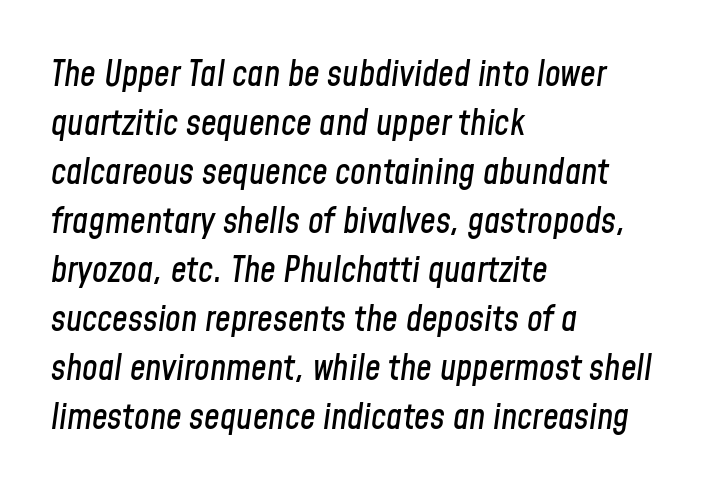
The image shows 35 px condensed type, italic (leaning right); set left-aligned, normal line spacing (1.4x), normal letter spacing, not underlined; low stroke contrast and a medium x-height.
